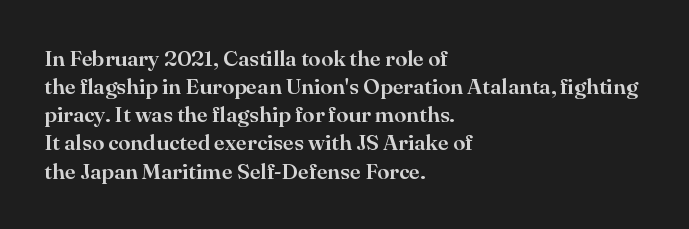
The image shows 22 px text type, upright; set left-aligned, normal line spacing (1.28x), normal letter spacing, not underlined.
